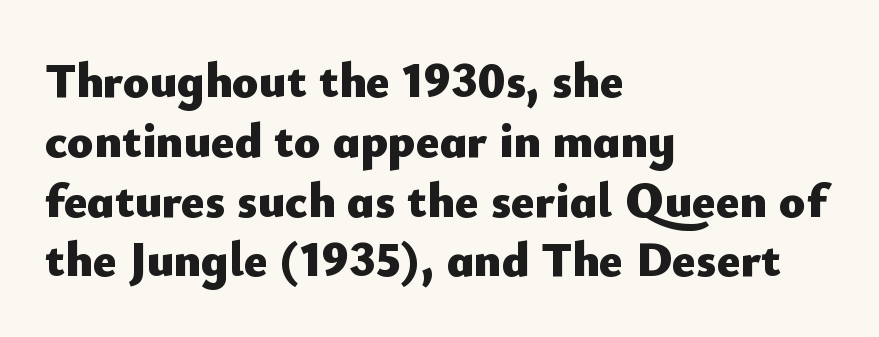
{"serif": "no", "italic": "no", "bold": "yes", "weight": "heavy", "width": "normal", "stroke_contrast": "low", "x_height": "small", "monospaced": "no", "underline": "no", "align": "left", "line_spacing_ratio": 1.22, "letter_spacing": "normal", "letter_spacing_em": 0.0, "glyph_px": 49}
